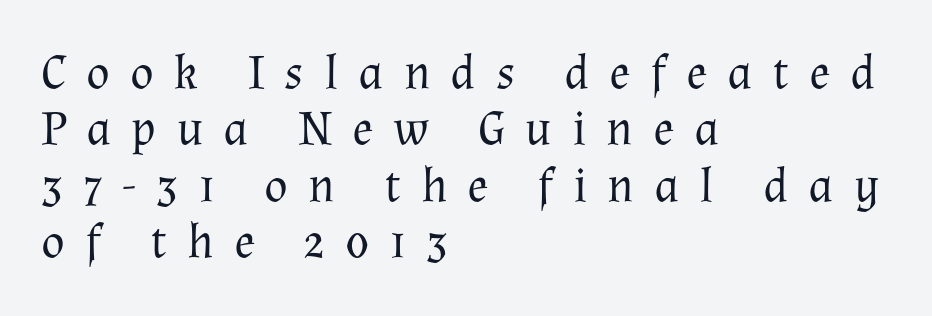
Q: Is the text bold? A: No.
Q: Is the text italic (slanted)? A: No, it is upright.
Q: Is the typeface a serif or a sans-serif typeface? A: Serif.
Q: Is the text underlined? A: No.
Q: How is the paragraph aligned? A: Left-aligned.
Q: Is the spacing between letters normal or unusually wide? A: Unusually wide.
Q: Is the spacing between lines tight, normal or loose? A: Tight.
Q: Width (condensed, normal, or wide)? A: Normal.
Q: Stroke contrast? A: Medium.
Q: x-height? A: Medium.
Q: Monospaced? A: No.
